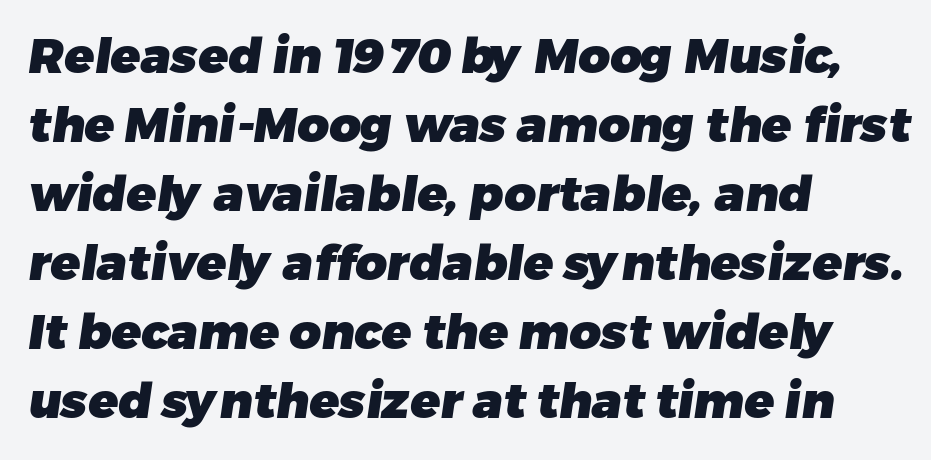
The image shows 49 px heavy sans-serif type; set left-aligned, normal line spacing (1.41x), normal letter spacing, not underlined; low stroke contrast and a medium x-height.
